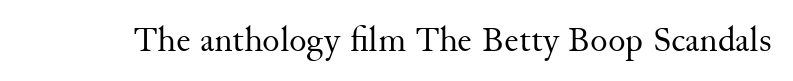
Q: Is the text bold? A: No.
Q: Is the text italic (slanted)? A: No, it is upright.
Q: Is the typeface a serif or a sans-serif typeface? A: Serif.
Q: Is the text underlined? A: No.
Q: Is the spacing between letters normal or unusually wide? A: Normal.
Q: Width (condensed, normal, or wide)? A: Normal.
Q: Stroke contrast? A: Medium.
Q: x-height? A: Small.
Q: Monospaced? A: No.
